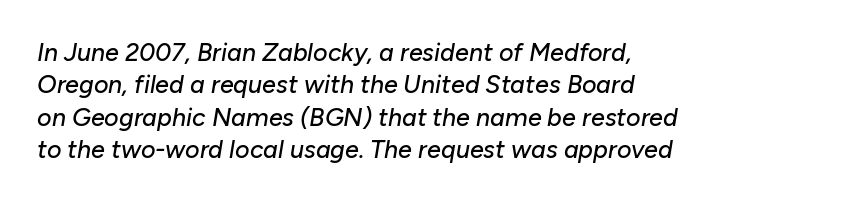
{"italic": "yes", "lean": "right", "slant_degrees": 10, "underline": "no", "align": "left", "line_spacing": "normal", "line_spacing_ratio": 1.3, "letter_spacing": "normal", "letter_spacing_em": 0.0, "glyph_px": 25}
